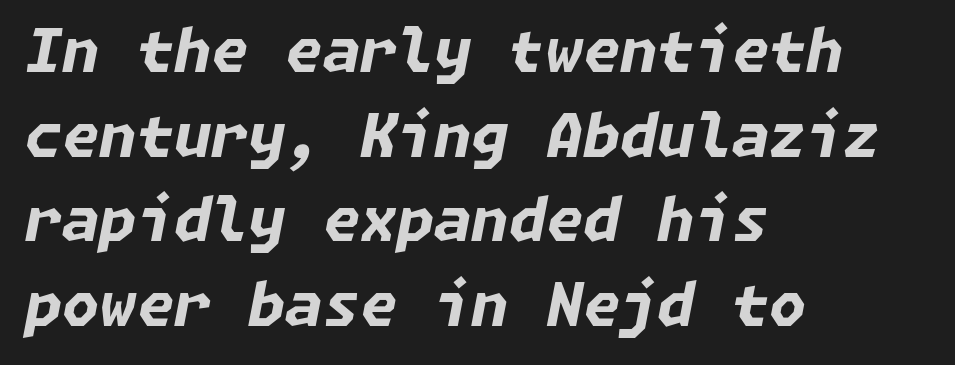
Q: Is the text bold? A: Yes.
Q: Is the text italic (slanted)? A: Yes, it leans right by about 11 degrees.
Q: Is the text underlined? A: No.
Q: How is the paragraph aligned? A: Left-aligned.
Q: Is the spacing between letters normal or unusually wide? A: Normal.
Q: Is the spacing between lines tight, normal or loose? A: Normal.
Q: Width (condensed, normal, or wide)? A: Normal.
Q: Stroke contrast? A: Low.
Q: x-height? A: Medium.
